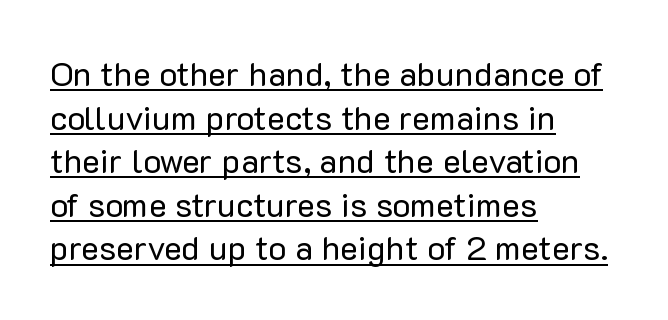
Each letter's strokes conclude bluntly, with no projecting serifs. Rows of type keep a routine distance in the vertical direction. Where is the straight margin? On the left. Proportional: the letters do not fall into vertical columns.
